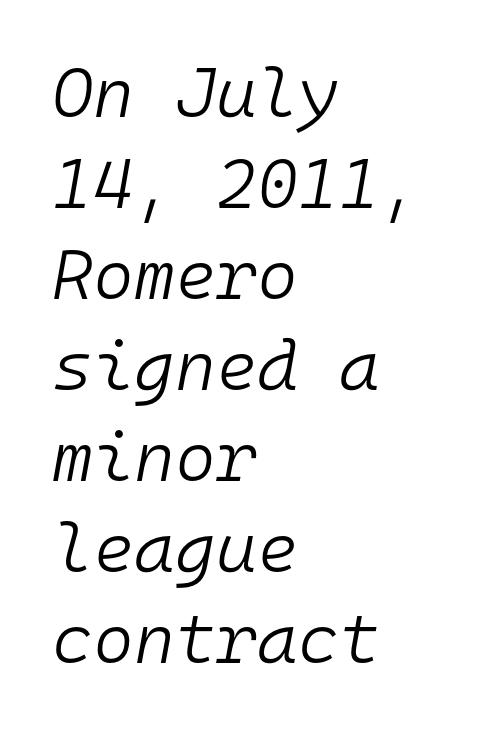
{"italic": "yes", "lean": "right", "slant_degrees": 10, "bold": "no", "weight": "light", "width": "normal", "stroke_contrast": "low", "x_height": "medium", "monospaced": "yes", "underline": "no", "align": "left", "line_spacing": "normal", "line_spacing_ratio": 1.3, "letter_spacing": "normal", "letter_spacing_em": 0.0, "glyph_px": 70}
